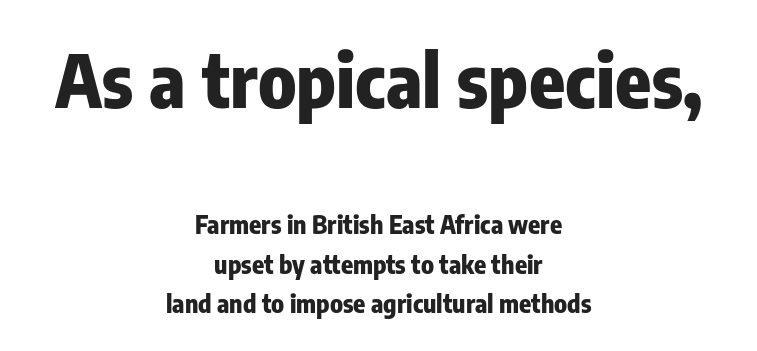
Q: Is the text bold? A: Yes.
Q: Is the text italic (slanted)? A: No, it is upright.
Q: Is the typeface a serif or a sans-serif typeface? A: Sans-serif.
Q: Is the text underlined? A: No.
Q: How is the paragraph aligned? A: Centered.
Q: Is the spacing between letters normal or unusually wide? A: Normal.
Q: Is the spacing between lines tight, normal or loose? A: Normal.
Q: Which block of text is set in a larger size, the first (top) or the second (bottom)? A: The first (top) one.
Q: Width (condensed, normal, or wide)? A: Condensed.
Q: Stroke contrast? A: Low.
Q: x-height? A: Medium.
Q: Monospaced? A: No.
